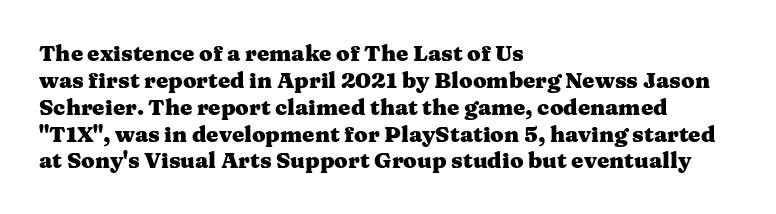
A typesetter would mark this as roman, not italic. What stands out about the letter spacing? Nothing — it is the standard amount. The baseline area is clear. Caption: bold face, heavy strokes.
